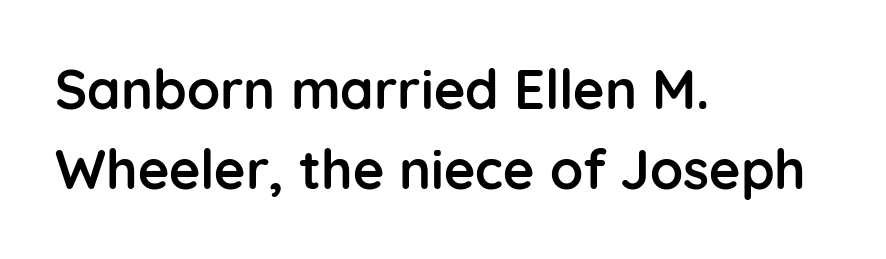
Q: Is the text bold? A: Yes.
Q: Is the text italic (slanted)? A: No, it is upright.
Q: Is the typeface a serif or a sans-serif typeface? A: Sans-serif.
Q: Is the text underlined? A: No.
Q: How is the paragraph aligned? A: Left-aligned.
Q: Is the spacing between letters normal or unusually wide? A: Normal.
Q: Is the spacing between lines tight, normal or loose? A: Normal.
Q: Width (condensed, normal, or wide)? A: Normal.
Q: Stroke contrast? A: Low.
Q: x-height? A: Medium.
Q: Monospaced? A: No.
